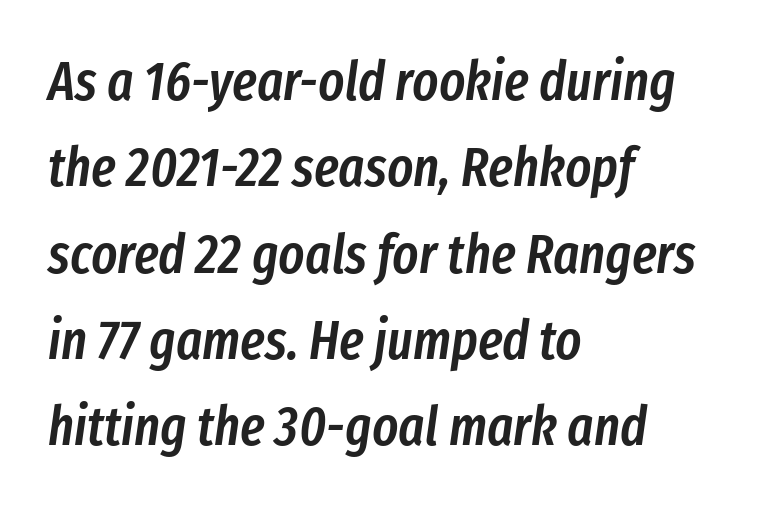
{"italic": "yes", "lean": "right", "slant_degrees": 8, "bold": "semi", "weight": "semibold", "width": "condensed", "stroke_contrast": "low", "x_height": "medium", "monospaced": "no", "underline": "no", "align": "left", "line_spacing": "normal", "line_spacing_ratio": 1.57, "letter_spacing": "normal", "letter_spacing_em": 0.0, "glyph_px": 55}
